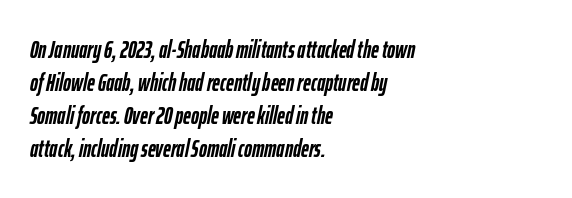
Q: Is the text bold? A: Yes.
Q: Is the text italic (slanted)? A: Yes, it leans right by about 12 degrees.
Q: Is the text underlined? A: No.
Q: How is the paragraph aligned? A: Left-aligned.
Q: Is the spacing between letters normal or unusually wide? A: Normal.
Q: Is the spacing between lines tight, normal or loose? A: Normal.
